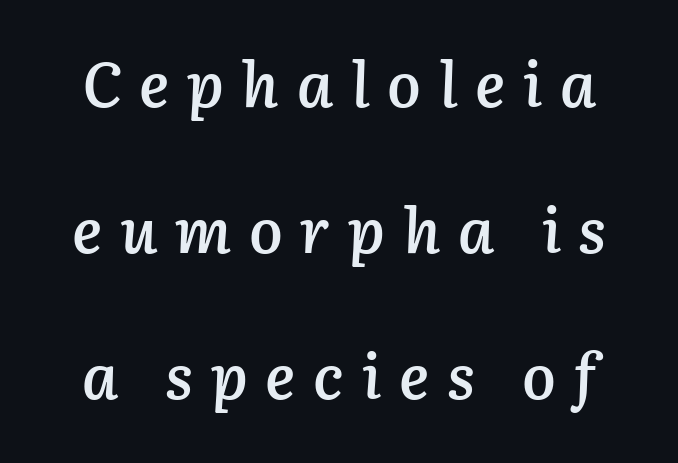
The image shows 63 px semibold type, italic (leaning right); set loose line spacing (2.32x), unusually wide letter spacing (+0.28 em), not underlined; low stroke contrast and a medium x-height.
